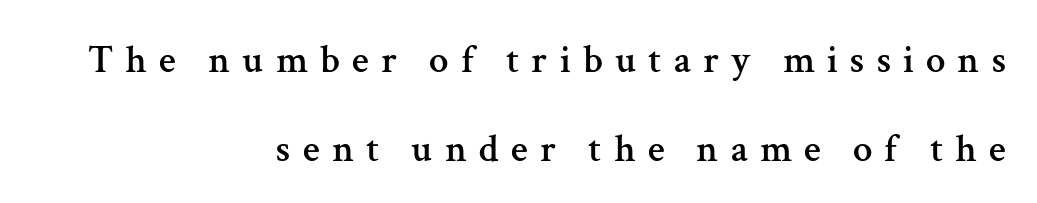
Q: Is the text italic (slanted)? A: No, it is upright.
Q: Is the typeface a serif or a sans-serif typeface? A: Serif.
Q: Is the text underlined? A: No.
Q: How is the paragraph aligned? A: Right-aligned.
Q: Is the spacing between letters normal or unusually wide? A: Unusually wide.
Q: Is the spacing between lines tight, normal or loose? A: Loose.
Q: Width (condensed, normal, or wide)? A: Normal.
Q: Stroke contrast? A: Medium.
Q: x-height? A: Medium.
Q: Monospaced? A: No.
